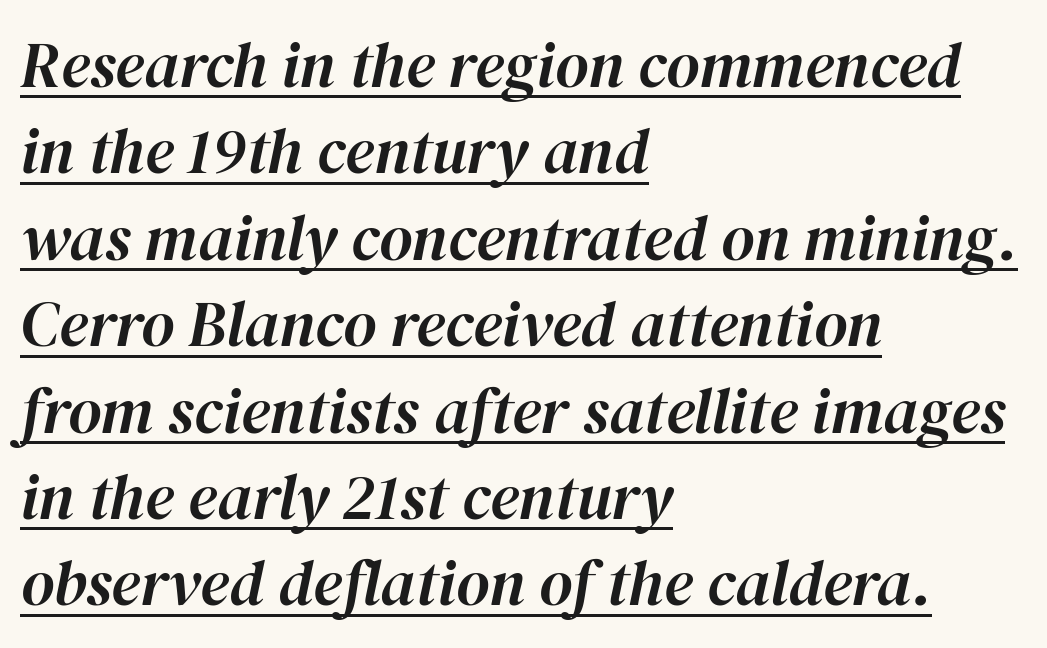
Q: Is the text italic (slanted)? A: Yes, it leans right by about 12 degrees.
Q: Is the text underlined? A: Yes.
Q: How is the paragraph aligned? A: Left-aligned.
Q: Is the spacing between letters normal or unusually wide? A: Normal.
Q: Is the spacing between lines tight, normal or loose? A: Normal.
Q: Width (condensed, normal, or wide)? A: Normal.
Q: Stroke contrast? A: High.
Q: x-height? A: Medium.
Q: Monospaced? A: No.
